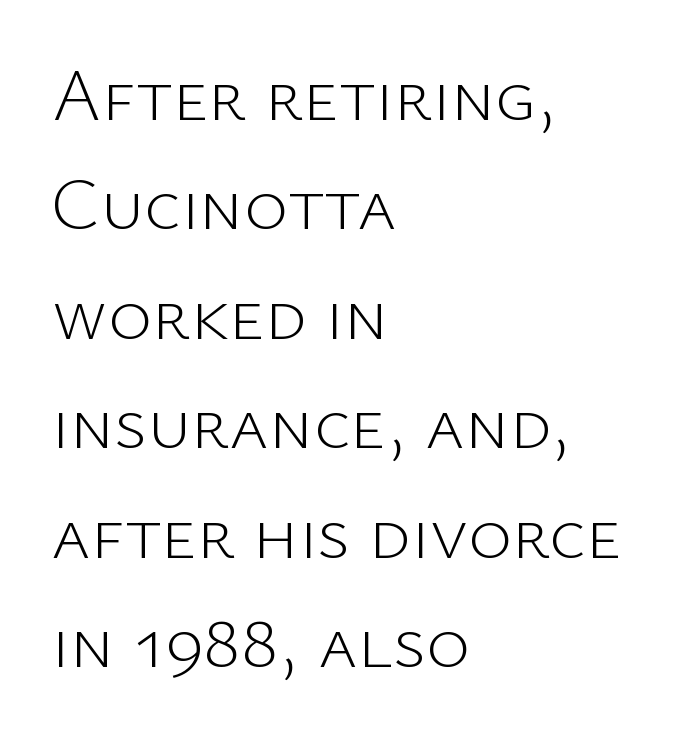
{"serif": "no", "italic": "no", "bold": "no", "weight": "light", "width": "normal", "stroke_contrast": "low", "x_height": "medium", "monospaced": "no", "underline": "no", "align": "left", "line_spacing": "normal", "line_spacing_ratio": 1.46, "letter_spacing": "normal", "letter_spacing_em": 0.0, "glyph_px": 75}
